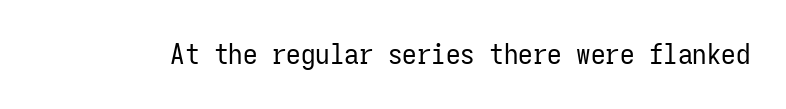
Q: Is the text bold? A: No.
Q: Is the text italic (slanted)? A: No, it is upright.
Q: Is the typeface a serif or a sans-serif typeface? A: Sans-serif.
Q: Is the text underlined? A: No.
Q: Is the spacing between letters normal or unusually wide? A: Normal.
Q: Width (condensed, normal, or wide)? A: Condensed.
Q: Stroke contrast? A: Low.
Q: x-height? A: Medium.
Q: Monospaced? A: Yes.
